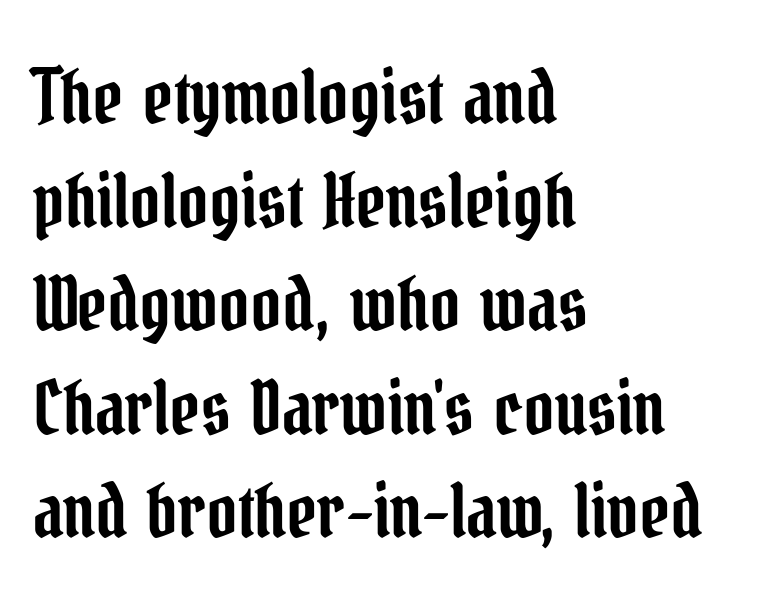
Varying glyph widths throughout — classic text-font behaviour. This sample uses an upright cut, with every glyph sitting square on the baseline. A student would call this left alignment; a typographer would say flush left, rag right. Classification — serif. The baseline area is clear.
